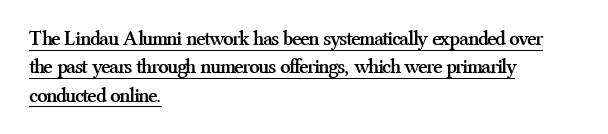
The passage is arranged the way most books set body copy — flush left. This is heavy type, rendered in bold. The tracking reads as untouched default to a designer's eye. Nope, not italic — everything's standing straight.
